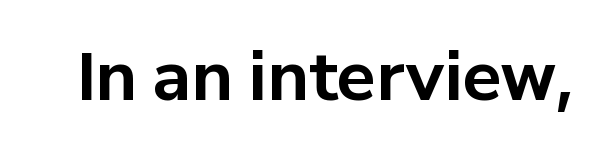
{"serif": "no", "italic": "no", "bold": "yes", "weight": "bold", "width": "normal", "stroke_contrast": "low", "x_height": "medium", "monospaced": "no", "underline": "no", "letter_spacing": "normal", "letter_spacing_em": 0.0, "glyph_px": 65}
